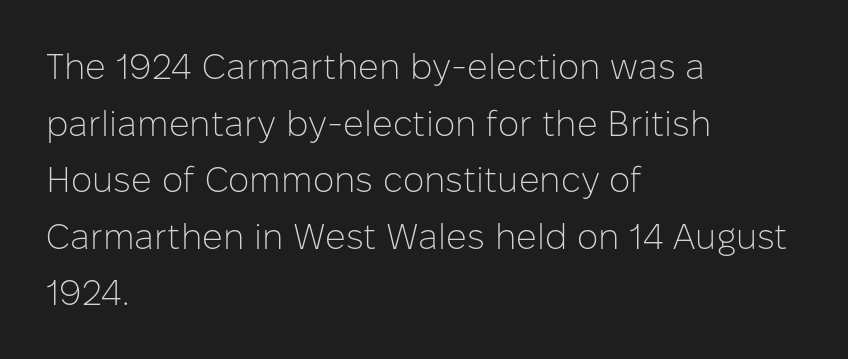
The image shows 36 px light sans-serif type, upright; set left-aligned, normal line spacing (1.57x), normal letter spacing, not underlined; low stroke contrast and a medium x-height.
